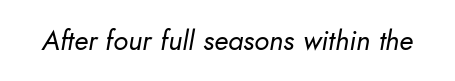
Here the designer chose a conventional face with non-uniform glyph widths. Looking at the ascenders, they clearly lean. Summary of weight: not heavy and not bold. Tracking here is standard; glyphs follow each other at the usual distance.
